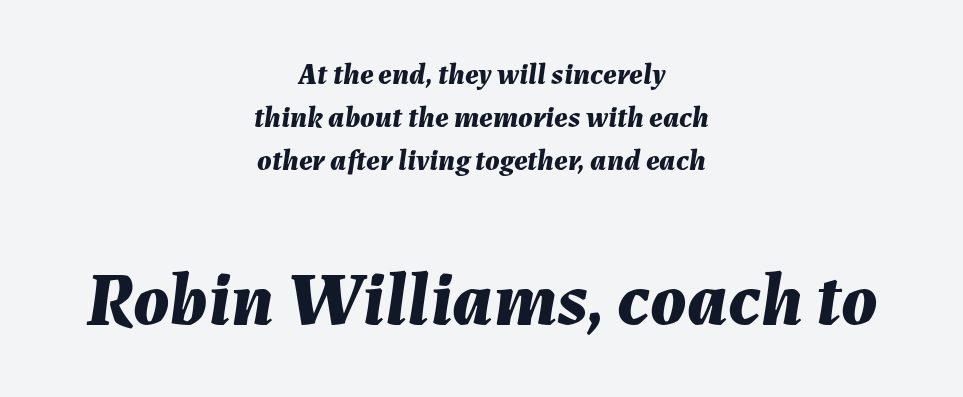
The image shows 75 px bold type, italic (leaning right); set centered, normal line spacing (1.44x), normal letter spacing, not underlined; the second (bottom) block is 2.5x larger; medium stroke contrast and a medium x-height.
